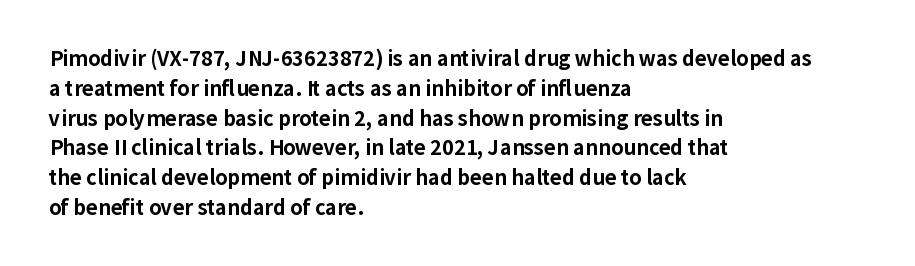
Q: Is the text bold? A: Yes.
Q: Is the text italic (slanted)? A: No, it is upright.
Q: Is the text underlined? A: No.
Q: How is the paragraph aligned? A: Left-aligned.
Q: Is the spacing between letters normal or unusually wide? A: Normal.
Q: Is the spacing between lines tight, normal or loose? A: Normal.
